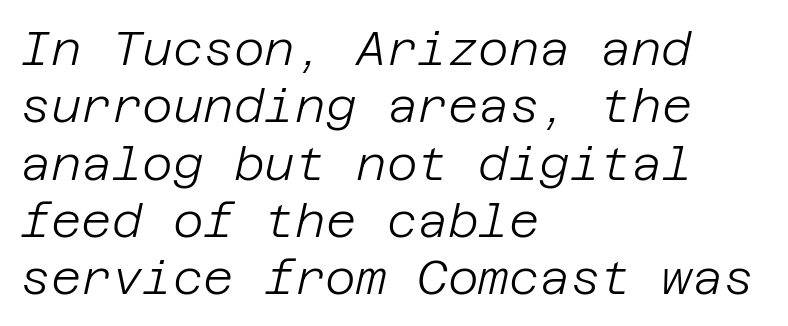
The image shows 47 px light type, italic (leaning right); set left-aligned, line spacing 1.22x, normal letter spacing, not underlined; low stroke contrast and a large x-height.
